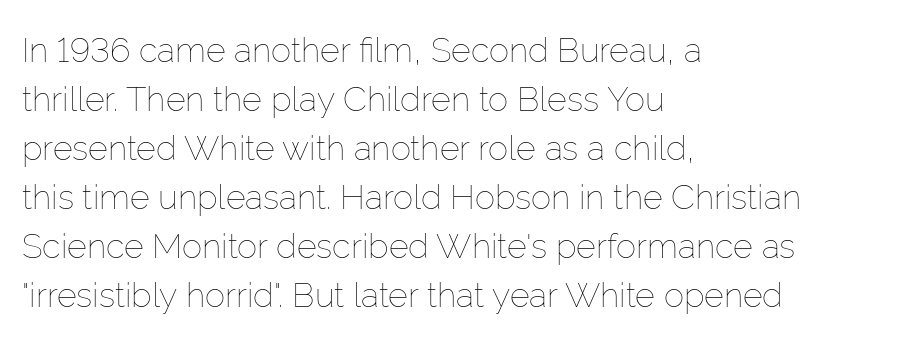
{"italic": "no", "bold": "no", "weight": "thin", "width": "normal", "stroke_contrast": "low", "x_height": "medium", "monospaced": "no", "underline": "no", "align": "left", "line_spacing": "normal", "line_spacing_ratio": 1.44, "letter_spacing": "normal", "letter_spacing_em": 0.0, "glyph_px": 34}
